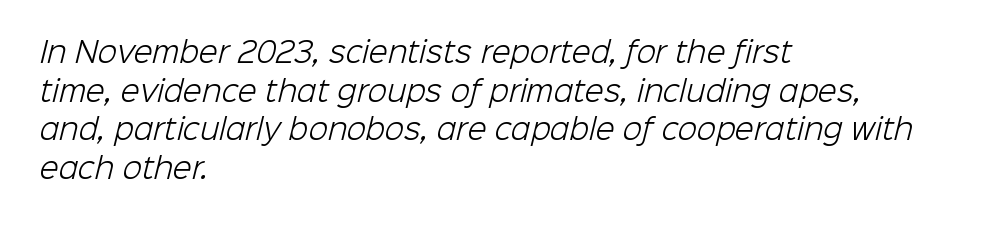
Q: Is the text bold? A: No.
Q: Is the typeface a serif or a sans-serif typeface? A: Sans-serif.
Q: Is the text underlined? A: No.
Q: How is the paragraph aligned? A: Left-aligned.
Q: Is the spacing between letters normal or unusually wide? A: Normal.
Q: Is the spacing between lines tight, normal or loose? A: Normal.
Q: Width (condensed, normal, or wide)? A: Normal.
Q: Stroke contrast? A: Low.
Q: x-height? A: Medium.
Q: Monospaced? A: No.
